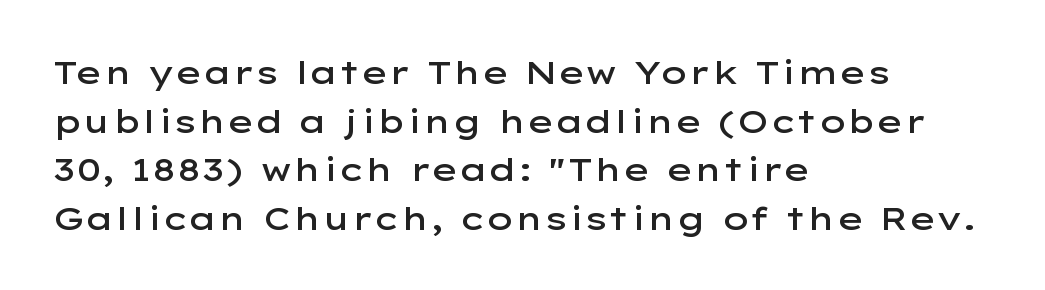
{"serif": "no", "italic": "no", "bold": "semi", "weight": "semibold", "width": "wide", "stroke_contrast": "low", "x_height": "medium", "monospaced": "no", "underline": "no", "align": "left", "line_spacing": "normal", "line_spacing_ratio": 1.52, "letter_spacing": "normal", "letter_spacing_em": 0.0, "glyph_px": 32}
